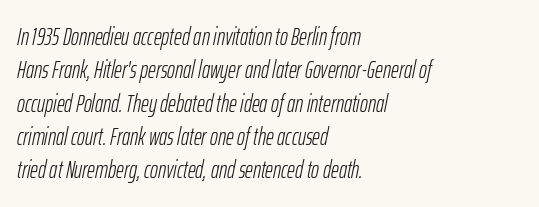
{"italic": "yes", "lean": "right", "slant_degrees": 12, "bold": "no", "underline": "no", "align": "left", "line_spacing": "normal", "line_spacing_ratio": 1.39, "letter_spacing": "normal", "letter_spacing_em": 0.0, "glyph_px": 24}
